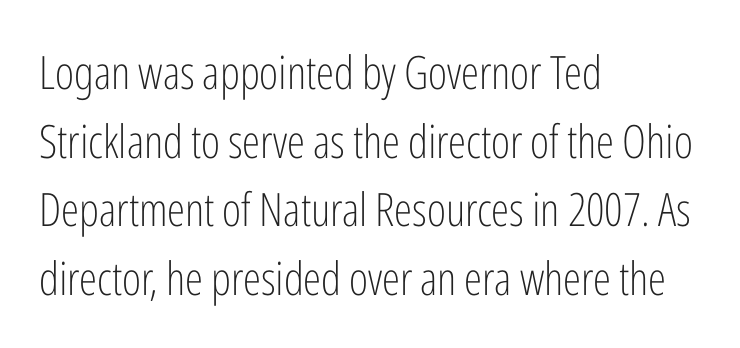
{"serif": "no", "italic": "no", "bold": "no", "weight": "light", "width": "condensed", "stroke_contrast": "low", "x_height": "medium", "monospaced": "no", "underline": "no", "align": "left", "line_spacing": "normal", "line_spacing_ratio": 1.49, "letter_spacing": "normal", "letter_spacing_em": 0.0, "glyph_px": 46}
